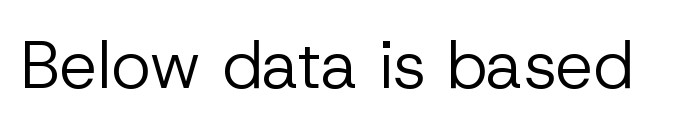
Q: Is the text bold? A: No.
Q: Is the text italic (slanted)? A: No, it is upright.
Q: Is the typeface a serif or a sans-serif typeface? A: Sans-serif.
Q: Is the text underlined? A: No.
Q: Is the spacing between letters normal or unusually wide? A: Normal.
Q: Width (condensed, normal, or wide)? A: Normal.
Q: Stroke contrast? A: Low.
Q: x-height? A: Medium.
Q: Monospaced? A: No.
